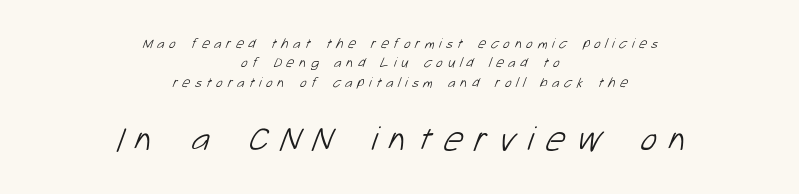
Q: Is the text bold? A: No.
Q: Is the typeface a serif or a sans-serif typeface? A: Sans-serif.
Q: Is the text underlined? A: No.
Q: How is the paragraph aligned? A: Centered.
Q: Is the spacing between letters normal or unusually wide? A: Unusually wide.
Q: Is the spacing between lines tight, normal or loose? A: Normal.
Q: Which block of text is set in a larger size, the first (top) or the second (bottom)? A: The second (bottom) one.
Q: Width (condensed, normal, or wide)? A: Normal.
Q: Stroke contrast? A: Low.
Q: x-height? A: Medium.
Q: Monospaced? A: No.
